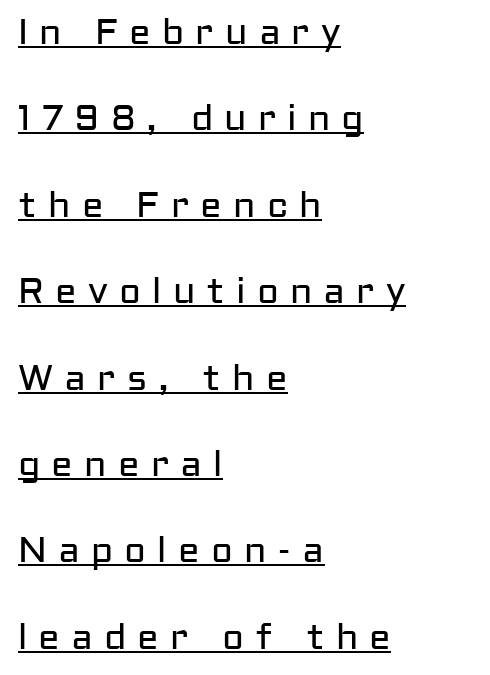
{"serif": "no", "italic": "no", "bold": "no", "weight": "regular", "width": "normal", "stroke_contrast": "low", "x_height": "medium", "monospaced": "no", "underline": "yes", "align": "left", "line_spacing": "loose", "line_spacing_ratio": 2.4, "letter_spacing": "wide", "letter_spacing_em": 0.31, "glyph_px": 36}
